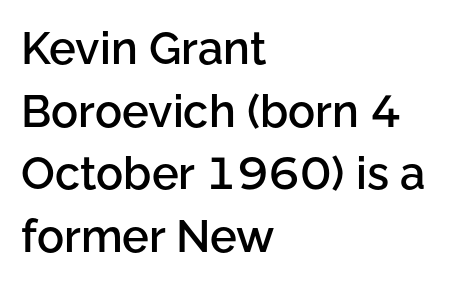
The image shows 45 px semibold sans-serif type, upright; set left-aligned, normal line spacing (1.39x), normal letter spacing, not underlined; low stroke contrast and a medium x-height.
